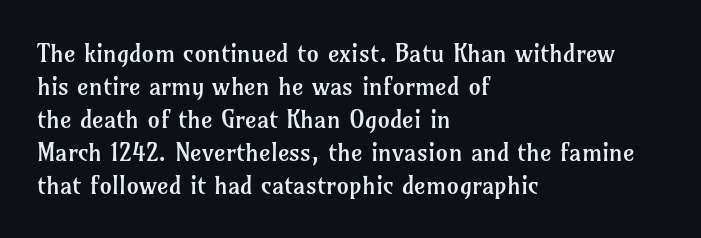
Q: Is the text bold? A: No.
Q: Is the text italic (slanted)? A: No, it is upright.
Q: Is the text underlined? A: No.
Q: How is the paragraph aligned? A: Left-aligned.
Q: Is the spacing between letters normal or unusually wide? A: Normal.
Q: Is the spacing between lines tight, normal or loose? A: Normal.
